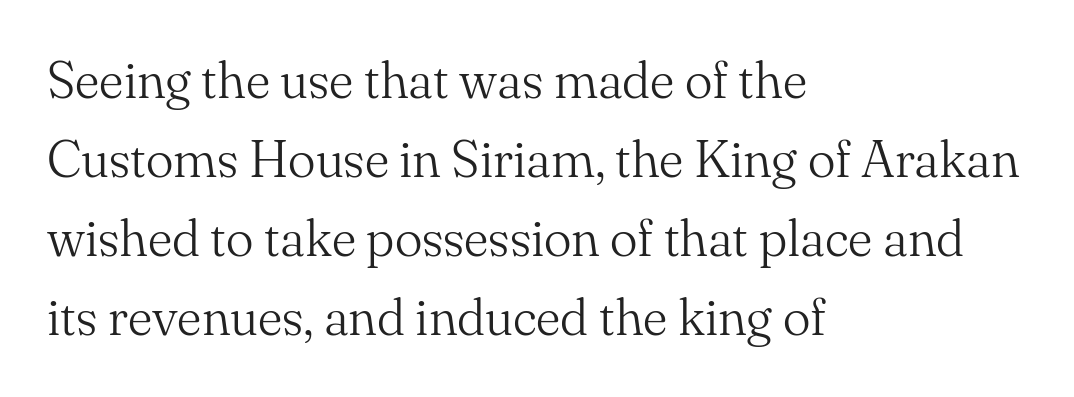
The image shows 52 px light serif type, upright; set left-aligned, normal line spacing (1.52x), normal letter spacing, not underlined; medium stroke contrast and a small x-height.
